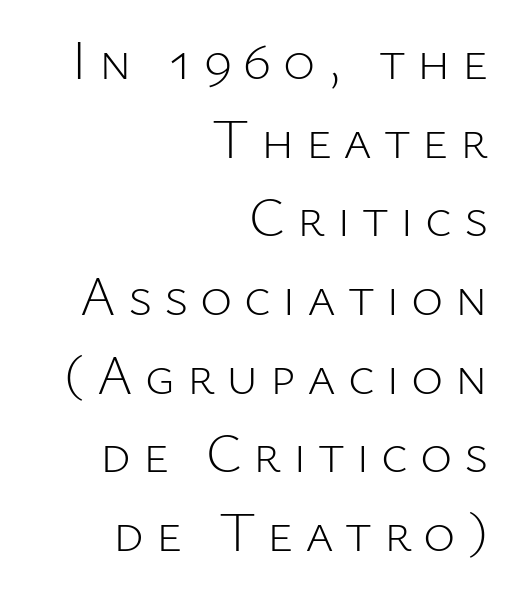
{"serif": "no", "italic": "no", "bold": "no", "weight": "light", "width": "normal", "stroke_contrast": "low", "x_height": "medium", "monospaced": "no", "underline": "no", "align": "right", "line_spacing": "normal", "line_spacing_ratio": 1.43, "letter_spacing": "wide", "letter_spacing_em": 0.21, "glyph_px": 55}
